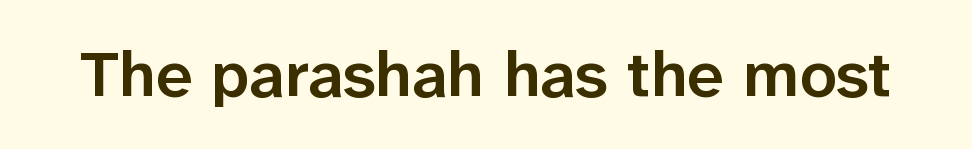
Heft: intermediate — a semibold. Upright lettering throughout. The passage shown is typed in a proportional face where columns would drift. The horizontal fit of the characters is conventional and even. Honestly, there is no underline to notice here at all. Unlike a traditional serif, this face leaves its strokes unadorned.
